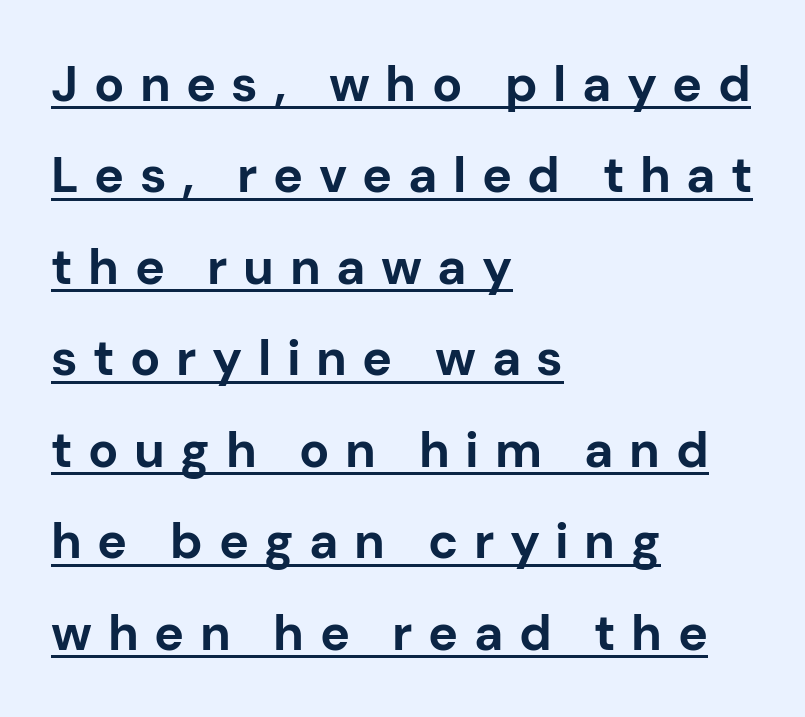
Q: Is the text bold? A: Yes.
Q: Is the text italic (slanted)? A: No, it is upright.
Q: Is the typeface a serif or a sans-serif typeface? A: Sans-serif.
Q: Is the text underlined? A: Yes.
Q: How is the paragraph aligned? A: Left-aligned.
Q: Is the spacing between letters normal or unusually wide? A: Unusually wide.
Q: Width (condensed, normal, or wide)? A: Normal.
Q: Stroke contrast? A: Low.
Q: x-height? A: Medium.
Q: Monospaced? A: No.
